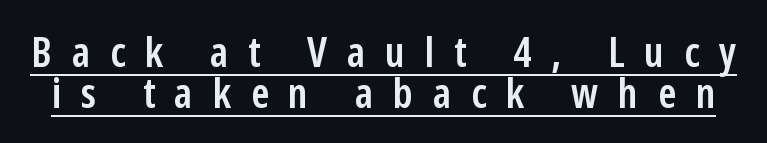
Q: Is the text bold? A: Semi-bold.
Q: Is the text italic (slanted)? A: No, it is upright.
Q: Is the typeface a serif or a sans-serif typeface? A: Sans-serif.
Q: Is the text underlined? A: Yes.
Q: Is the spacing between letters normal or unusually wide? A: Unusually wide.
Q: Is the spacing between lines tight, normal or loose? A: Tight.
Q: Width (condensed, normal, or wide)? A: Condensed.
Q: Stroke contrast? A: Low.
Q: x-height? A: Medium.
Q: Monospaced? A: No.
